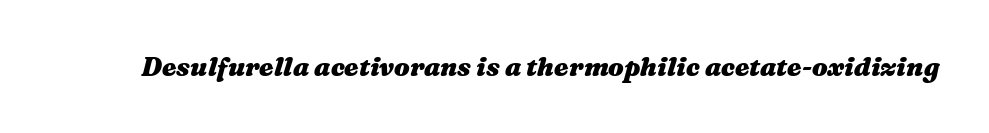
Q: Is the text bold? A: Yes.
Q: Is the text italic (slanted)? A: Yes, it leans right by about 16 degrees.
Q: Is the text underlined? A: No.
Q: Is the spacing between letters normal or unusually wide? A: Normal.
